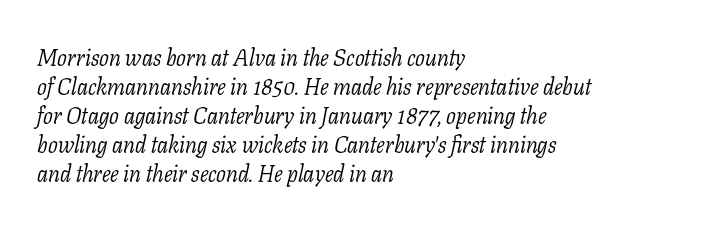
Is there much room between lines? A standard amount, neither cramped nor airy. The face used here is rendered with its standard letterfit. Nothing heavy about these letters — not bold at all. Each row of text sits above clean, open space. Notice how the passage keeps a crisp vertical edge on the left only. Is the type slanted? Yes — the strokes lean at a clear angle.
